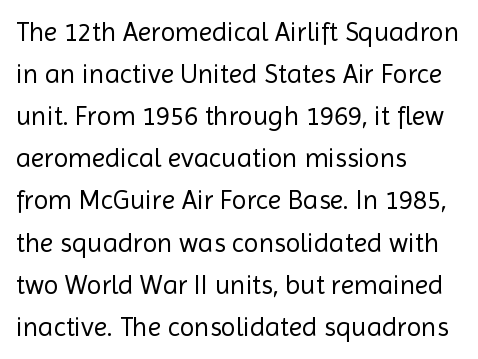
Each new line begins a customary step beneath the previous one. The passage shown is not underscored anywhere. Weight: not bold — regular or lighter. Nope, not italic — everything's standing straight. A classic flush-left, rag-right setting is used for this passage.
